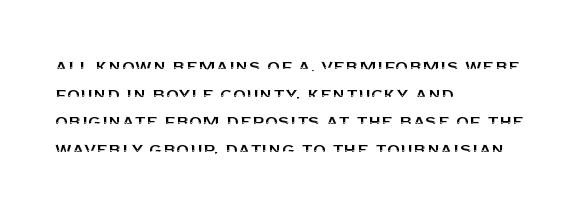
The image shows 21 px text type, upright; set left-aligned, normal line spacing (1.31x), normal letter spacing, not underlined.
